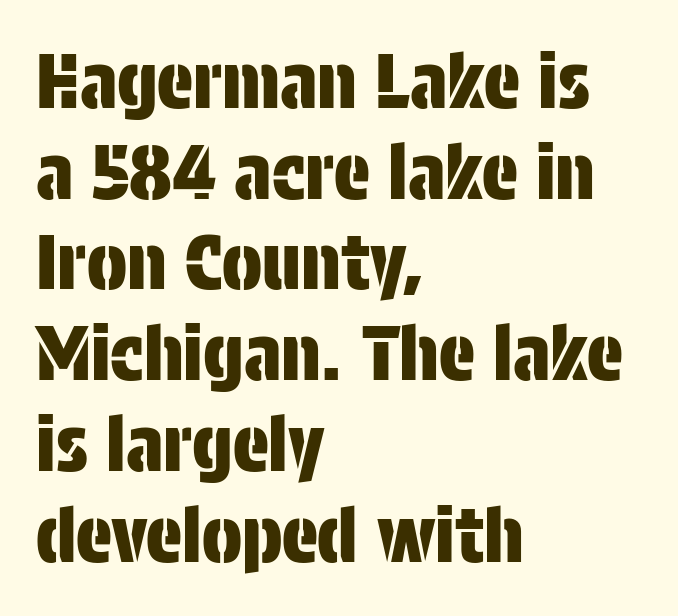
{"serif": "no", "italic": "no", "width": "condensed", "stroke_contrast": "low", "x_height": "large", "monospaced": "no", "underline": "no", "align": "left", "line_spacing_ratio": 1.21, "letter_spacing": "normal", "letter_spacing_em": 0.0, "glyph_px": 75}
